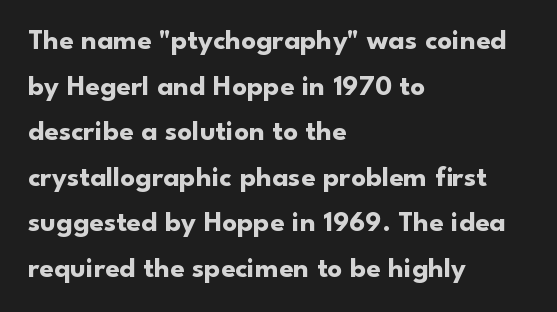
{"serif": "no", "italic": "no", "bold": "yes", "weight": "bold", "width": "normal", "stroke_contrast": "low", "x_height": "small", "monospaced": "no", "underline": "no", "align": "left", "line_spacing": "normal", "line_spacing_ratio": 1.57, "letter_spacing": "normal", "letter_spacing_em": 0.0, "glyph_px": 29}
